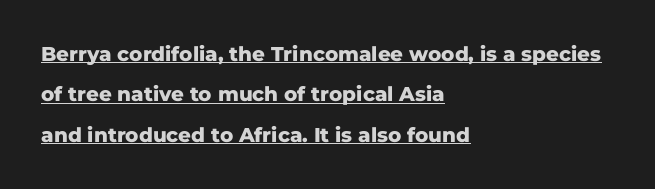
The image shows 20 px bold type, upright; set left-aligned, loose line spacing (2.02x), normal letter spacing, underlined.
